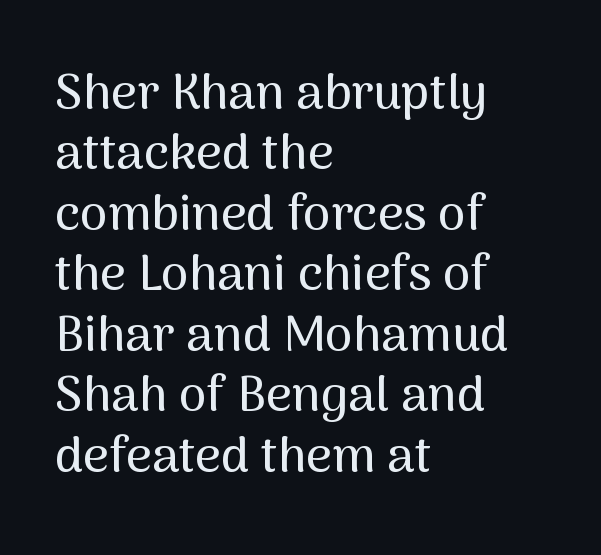
{"serif": "no", "italic": "no", "width": "normal", "stroke_contrast": "medium", "x_height": "medium", "monospaced": "no", "underline": "no", "align": "left", "line_spacing_ratio": 1.21, "letter_spacing": "normal", "letter_spacing_em": 0.0, "glyph_px": 50}
